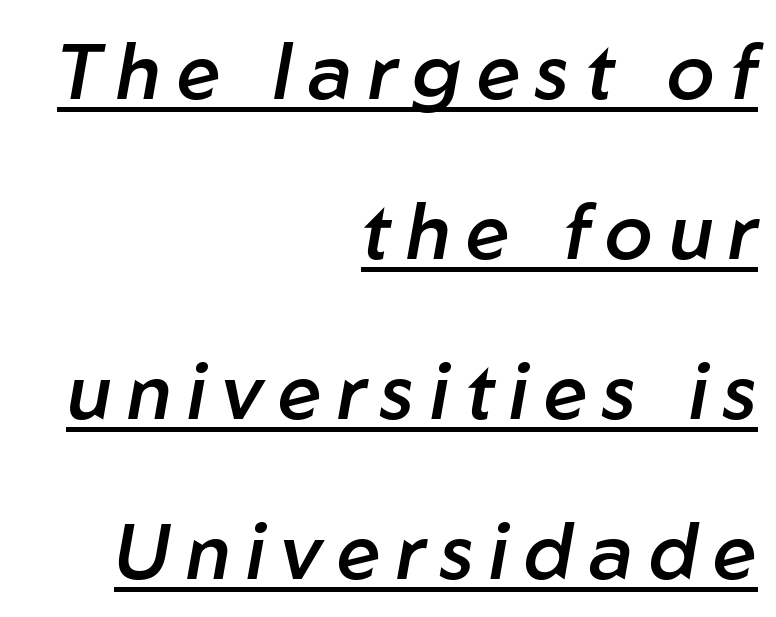
Q: Is the text bold? A: Semi-bold.
Q: Is the text italic (slanted)? A: Yes, it leans right by about 10 degrees.
Q: Is the text underlined? A: Yes.
Q: How is the paragraph aligned? A: Right-aligned.
Q: Is the spacing between letters normal or unusually wide? A: Unusually wide.
Q: Is the spacing between lines tight, normal or loose? A: Loose.
Q: Width (condensed, normal, or wide)? A: Normal.
Q: Stroke contrast? A: Low.
Q: x-height? A: Medium.
Q: Monospaced? A: No.
